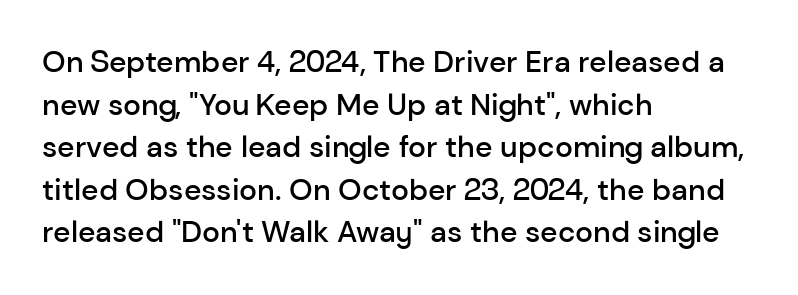
Is this a sans? Yes — the strokes have no serifs. Caption: multi-line text, flush left, ragged right. These lines are rendered in a variable-pitch font. This block has exactly the height ordinary leading produces.
